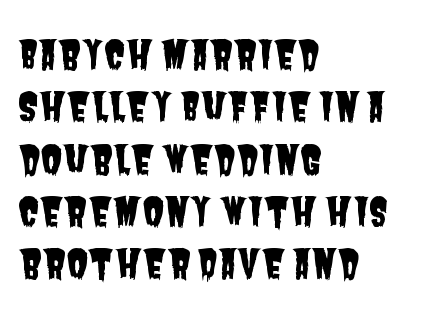
The image shows 39 px condensed sans-serif type; set left-aligned, normal line spacing (1.34x), normal letter spacing, not underlined; low stroke contrast and a large x-height.
